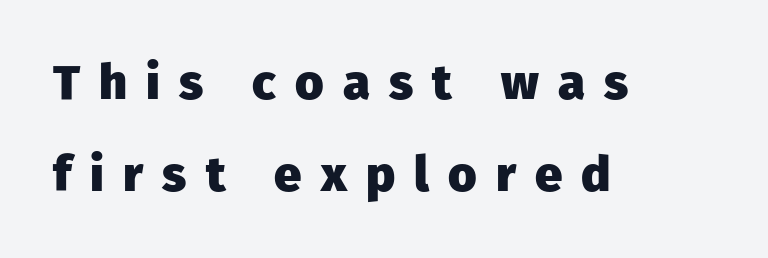
Q: Is the text bold? A: Yes.
Q: Is the text italic (slanted)? A: No, it is upright.
Q: Is the typeface a serif or a sans-serif typeface? A: Sans-serif.
Q: Is the text underlined? A: No.
Q: How is the paragraph aligned? A: Left-aligned.
Q: Is the spacing between letters normal or unusually wide? A: Unusually wide.
Q: Width (condensed, normal, or wide)? A: Normal.
Q: Stroke contrast? A: Low.
Q: x-height? A: Medium.
Q: Monospaced? A: No.
